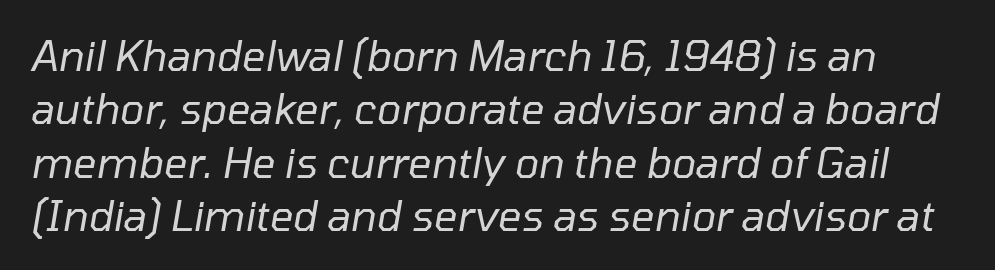
Q: Is the text bold? A: No.
Q: Is the text italic (slanted)? A: Yes, it leans right by about 10 degrees.
Q: Is the text underlined? A: No.
Q: Is the spacing between letters normal or unusually wide? A: Normal.
Q: Is the spacing between lines tight, normal or loose? A: Normal.
Q: Width (condensed, normal, or wide)? A: Normal.
Q: Stroke contrast? A: Low.
Q: x-height? A: Medium.
Q: Monospaced? A: No.
